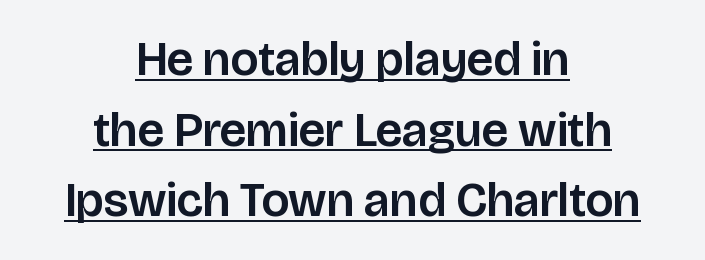
Q: Is the text italic (slanted)? A: No, it is upright.
Q: Is the typeface a serif or a sans-serif typeface? A: Sans-serif.
Q: Is the text underlined? A: Yes.
Q: How is the paragraph aligned? A: Centered.
Q: Is the spacing between letters normal or unusually wide? A: Normal.
Q: Is the spacing between lines tight, normal or loose? A: Normal.
Q: Width (condensed, normal, or wide)? A: Normal.
Q: Stroke contrast? A: Low.
Q: x-height? A: Large.
Q: Monospaced? A: No.
